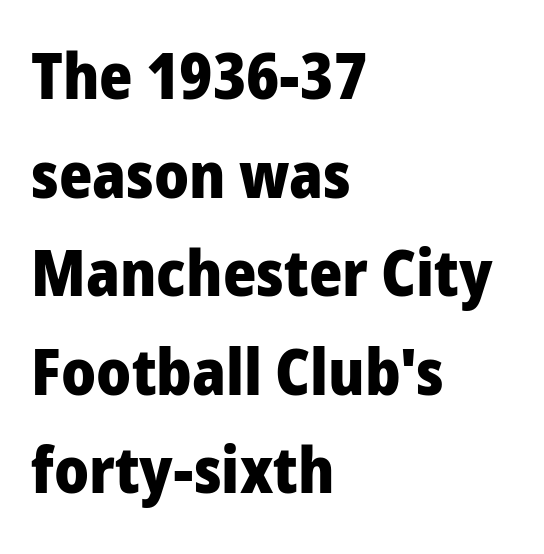
Compared with an ordinary text face, these strokes are far heavier — a full bold. You can tell it's not italic because the verticals are truly vertical. Tracking value appears to be zero — textbook default spacing. If you drew a ruler down the left edge, every line would touch it.
